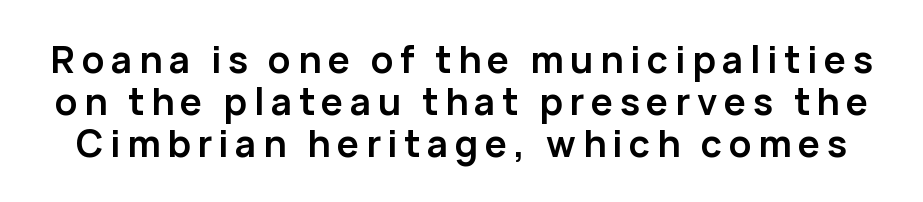
{"serif": "no", "italic": "no", "bold": "yes", "weight": "semibold", "width": "normal", "stroke_contrast": "low", "x_height": "medium", "monospaced": "no", "underline": "no", "line_spacing": "tight", "line_spacing_ratio": 1.13, "glyph_px": 37}
